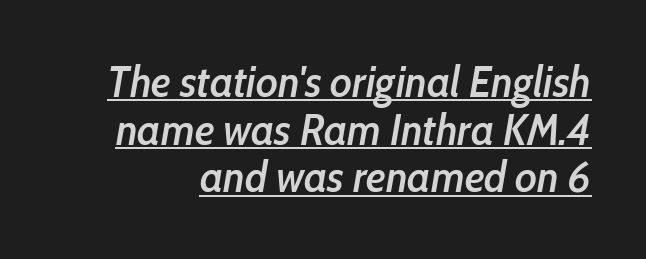
Whoever set this chose condensed vertical rhythm over breathing room. Quick note: italic. The face used here is a semibold: visibly heavier than regular, lighter than bold. Is this a fixed-width face? No — the glyphs have proportional, varying widths. The passage shown has conventional tracking throughout. Caption: lettering with a line underneath.
